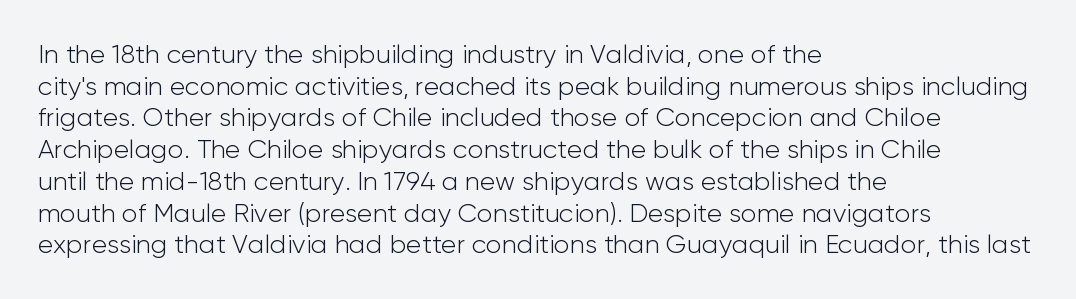
Nope, not italic — everything's standing straight. The font is comparable to plain body text, perhaps lighter. Inter-character spacing is left at the font's built-in metrics. The zone under the glyphs is completely vacant. These lines are set flush left with a ragged right edge.
